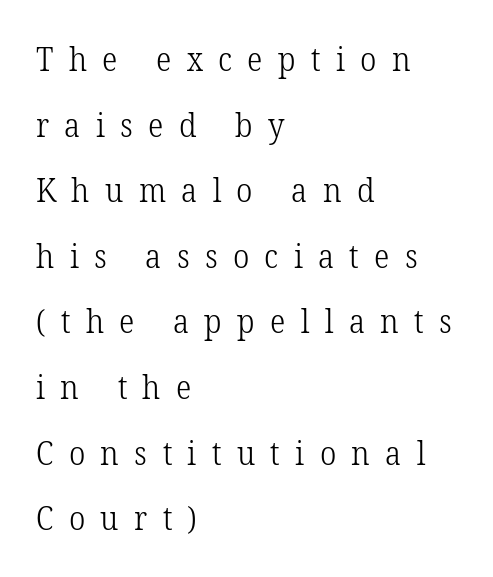
Q: Is the text bold? A: No.
Q: Is the text italic (slanted)? A: No, it is upright.
Q: Is the typeface a serif or a sans-serif typeface? A: Serif.
Q: Is the text underlined? A: No.
Q: How is the paragraph aligned? A: Left-aligned.
Q: Is the spacing between letters normal or unusually wide? A: Unusually wide.
Q: Is the spacing between lines tight, normal or loose? A: Loose.
Q: Width (condensed, normal, or wide)? A: Normal.
Q: Stroke contrast? A: Low.
Q: x-height? A: Medium.
Q: Monospaced? A: No.
